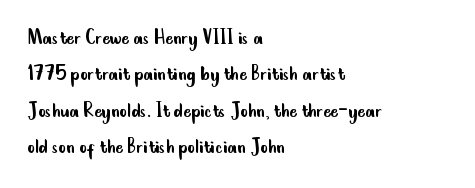
The image shows 23 px text type, upright; set left-aligned, normal line spacing (1.58x), normal letter spacing, not underlined.
